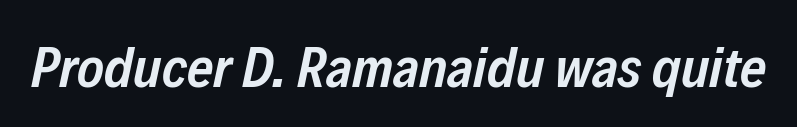
The image shows 57 px semibold, condensed type, italic (leaning right); set normal letter spacing, not underlined; low stroke contrast and a medium x-height.
